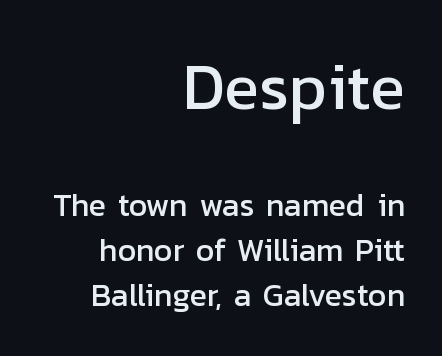
The image shows 65 px sans-serif type, upright; set right-aligned, normal line spacing (1.4x), normal letter spacing, not underlined; the first (top) block is 2.03x larger; low stroke contrast and a medium x-height.
